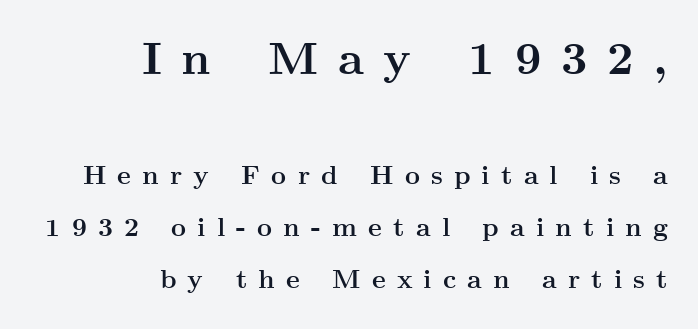
In terms of letterform style, serifs are clearly present. Style check: upright. The characters look thick and weighty, a clear bold. A typesetter would call this proportional, since set widths differ per character. Caption: expanded tracking, letters set apart.
